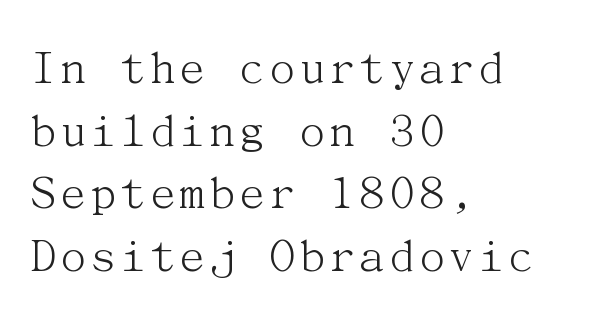
Casual observation: everything's shoved over to the left. The weight tops out at a normal text grade. Nobody drew a line under any word here. Serif or sans? Serif — the stroke terminals have little feet.
